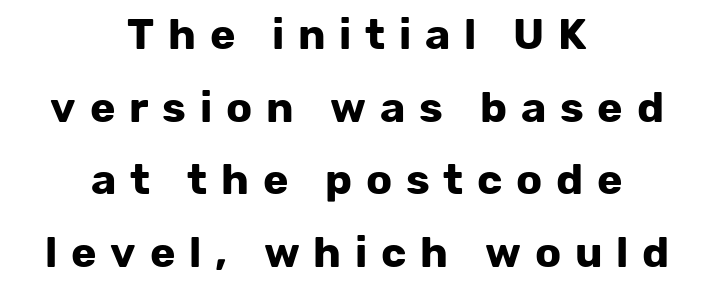
Q: Is the text bold? A: Yes.
Q: Is the text italic (slanted)? A: No, it is upright.
Q: Is the typeface a serif or a sans-serif typeface? A: Sans-serif.
Q: Is the text underlined? A: No.
Q: How is the paragraph aligned? A: Centered.
Q: Is the spacing between letters normal or unusually wide? A: Unusually wide.
Q: Is the spacing between lines tight, normal or loose? A: Normal.
Q: Width (condensed, normal, or wide)? A: Normal.
Q: Stroke contrast? A: Low.
Q: x-height? A: Medium.
Q: Monospaced? A: No.
